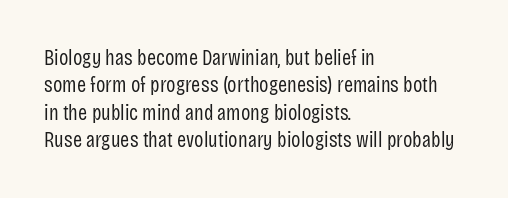
Q: Is the text bold? A: No.
Q: Is the text italic (slanted)? A: No, it is upright.
Q: Is the text underlined? A: No.
Q: How is the paragraph aligned? A: Left-aligned.
Q: Is the spacing between letters normal or unusually wide? A: Normal.
Q: Is the spacing between lines tight, normal or loose? A: Normal.
